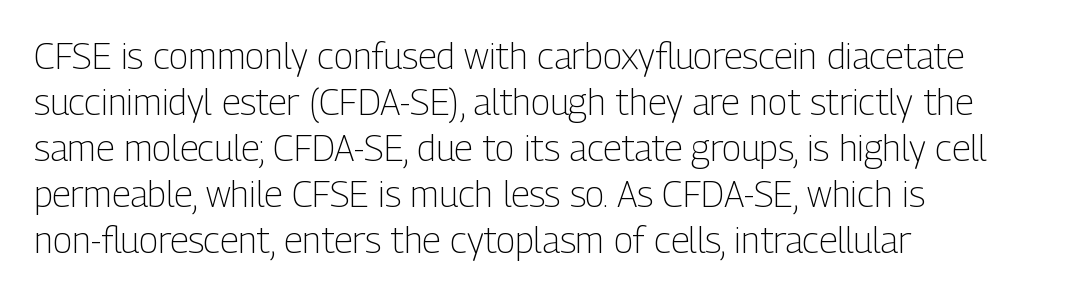
The image shows 36 px light, condensed sans-serif type, upright; set left-aligned, normal line spacing (1.28x), normal letter spacing, not underlined; low stroke contrast and a medium x-height.
